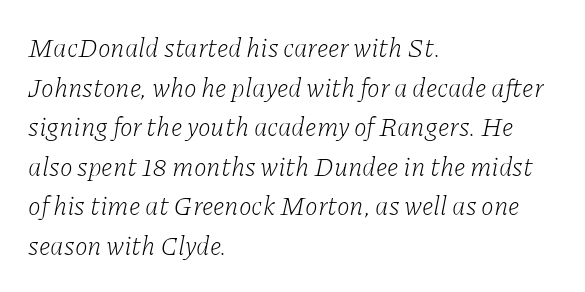
{"italic": "yes", "lean": "right", "slant_degrees": 11, "bold": "no", "underline": "no", "align": "left", "line_spacing": "normal", "line_spacing_ratio": 1.52, "letter_spacing": "normal", "letter_spacing_em": 0.0, "glyph_px": 26}
